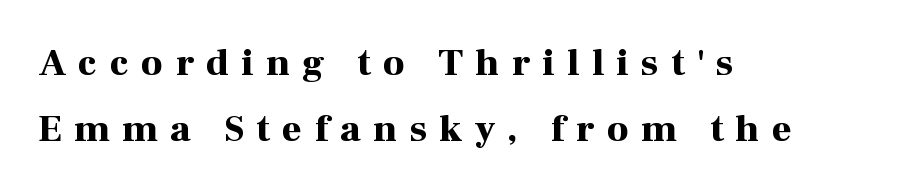
{"serif": "yes", "italic": "no", "bold": "yes", "weight": "bold", "width": "normal", "stroke_contrast": "high", "x_height": "medium", "monospaced": "no", "underline": "no", "align": "left", "line_spacing_ratio": 1.75, "letter_spacing": "wide", "letter_spacing_em": 0.33, "glyph_px": 38}
